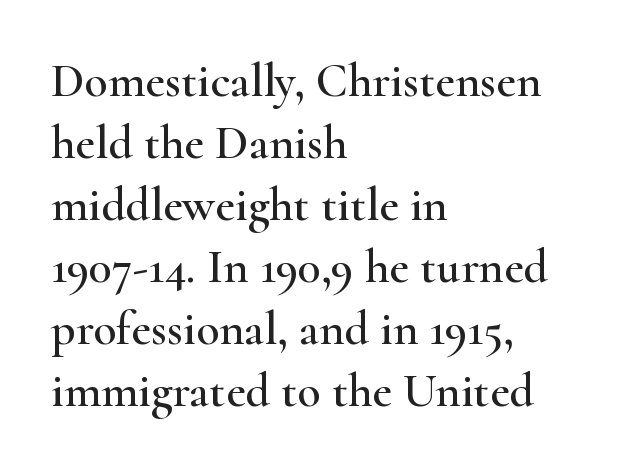
The image shows 48 px wide serif type, upright; set left-aligned, normal line spacing (1.29x), normal letter spacing, not underlined; high stroke contrast and a small x-height.
